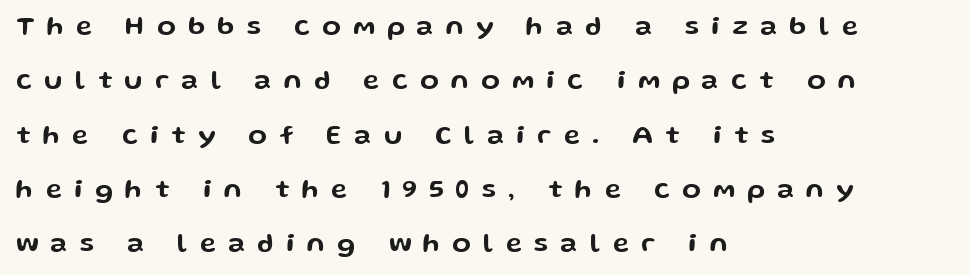
{"italic": "no", "underline": "no", "align": "left", "line_spacing": "loose", "line_spacing_ratio": 2.01, "letter_spacing": "wide", "letter_spacing_em": 0.46, "glyph_px": 27}
